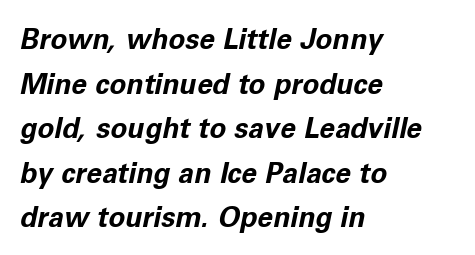
The space directly below the letters is spotless. The face used here has a pronounced slope to its letters. In terms of letterspacing, this is plain default setting. One glance says typical: line gaps are just what's usual. Spacing verdict: proportional, widths tailored to each character.
